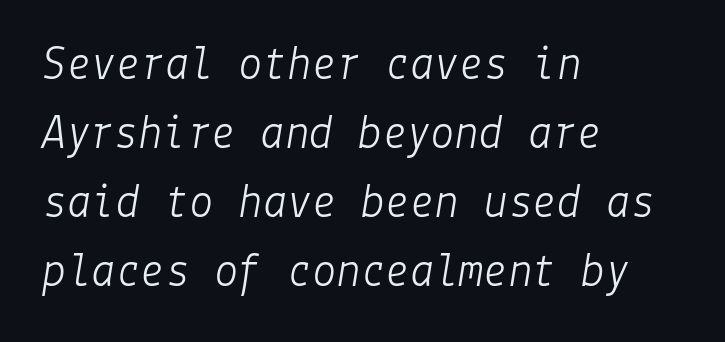
{"italic": "yes", "lean": "right", "slant_degrees": 9, "bold": "no", "weight": "light", "width": "normal", "stroke_contrast": "low", "x_height": "medium", "underline": "no", "align": "left", "line_spacing": "normal", "line_spacing_ratio": 1.41, "letter_spacing": "normal", "letter_spacing_em": 0.0, "glyph_px": 49}
